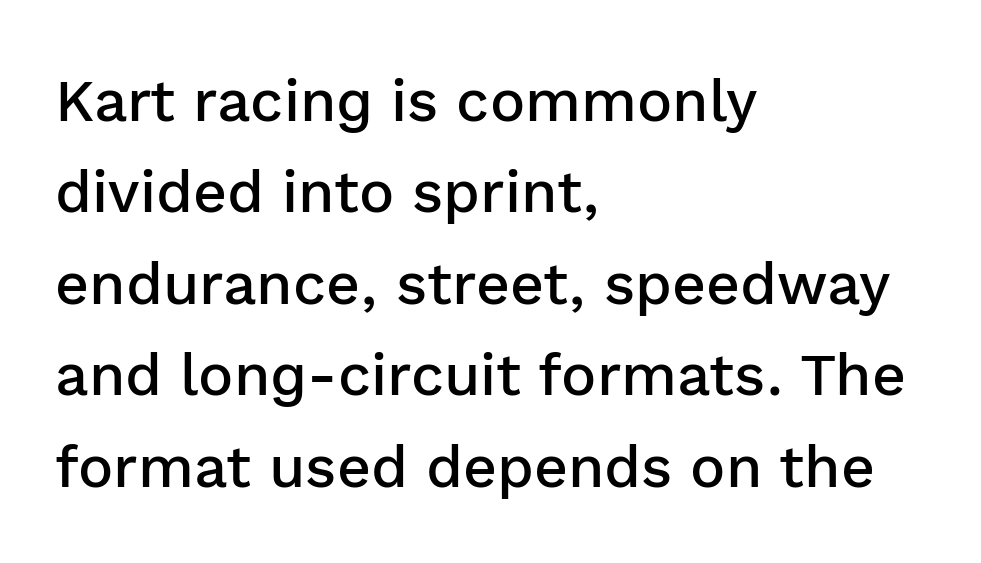
{"serif": "no", "italic": "no", "bold": "semi", "weight": "semibold", "width": "normal", "stroke_contrast": "low", "x_height": "medium", "monospaced": "no", "underline": "no", "align": "left", "line_spacing": "normal", "line_spacing_ratio": 1.55, "letter_spacing": "normal", "letter_spacing_em": 0.0, "glyph_px": 59}
